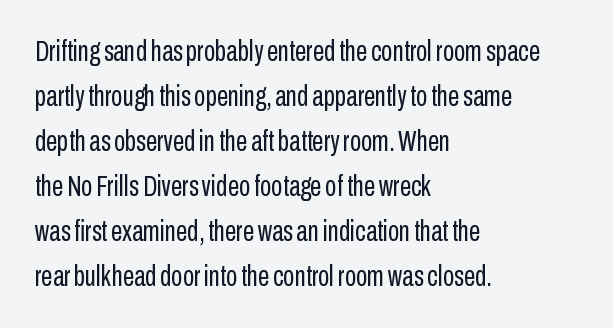
The image shows 29 px regular-weight, condensed sans-serif type, upright; set left-aligned, normal line spacing (1.55x), normal letter spacing, not underlined; low stroke contrast and a medium x-height.
